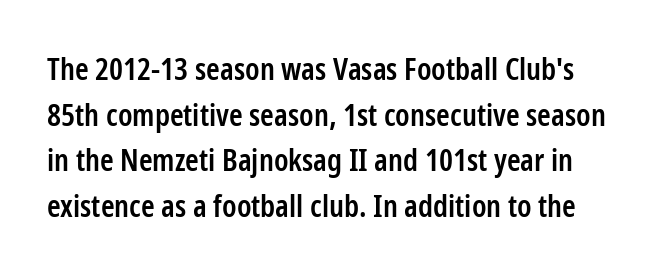
{"serif": "no", "italic": "no", "bold": "semi", "weight": "semibold", "width": "condensed", "stroke_contrast": "low", "x_height": "medium", "monospaced": "no", "underline": "no", "line_spacing": "normal", "line_spacing_ratio": 1.47, "letter_spacing": "normal", "letter_spacing_em": 0.0, "glyph_px": 31}
